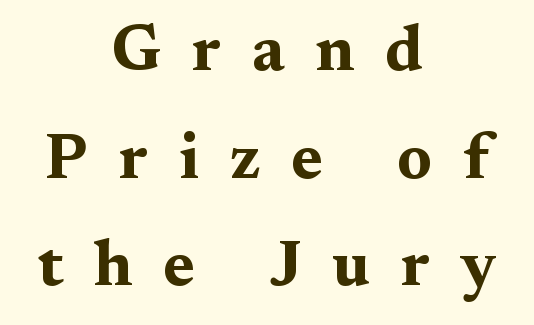
The tracking jumps out immediately: characters are airy and widely separated. The rendering shows small feet on the letterforms — a serif design. Varying glyph widths throughout — classic text-font behaviour. Evenly set lines give the paragraph a standard silhouette. Every stem runs plumb, perpendicular to the baseline.
